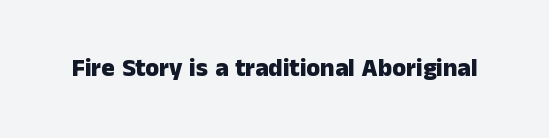
{"italic": "no", "bold": "yes", "underline": "no", "letter_spacing": "normal", "letter_spacing_em": 0.0, "glyph_px": 25}
